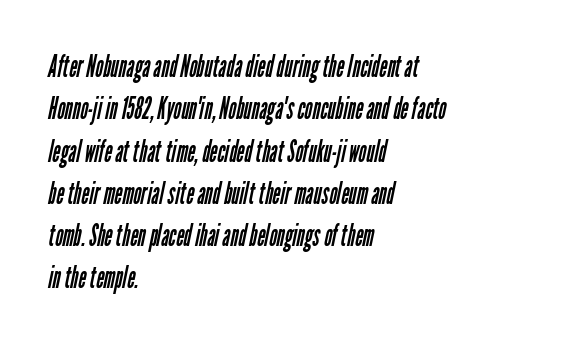
Between one letter and the next there's only the usual sliver of space. Here the designer chose a conventional face with non-uniform glyph widths. Line spacing here is normal. Look at the bottom of the vertical strokes: they stop flat, with no serifs. The passage shown is not bold in any degree. The lines in this sample share a left origin and differ only in where they stop.
